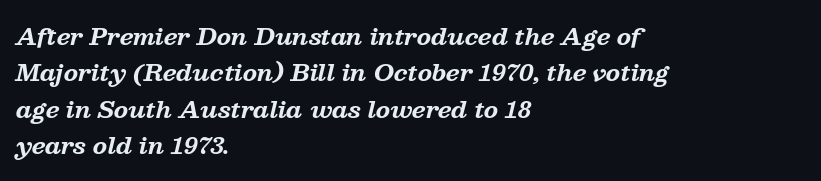
Q: Is the text bold? A: Yes.
Q: Is the text italic (slanted)? A: Yes, it leans right by about 13 degrees.
Q: Is the text underlined? A: No.
Q: How is the paragraph aligned? A: Left-aligned.
Q: Is the spacing between letters normal or unusually wide? A: Normal.
Q: Is the spacing between lines tight, normal or loose? A: Normal.
